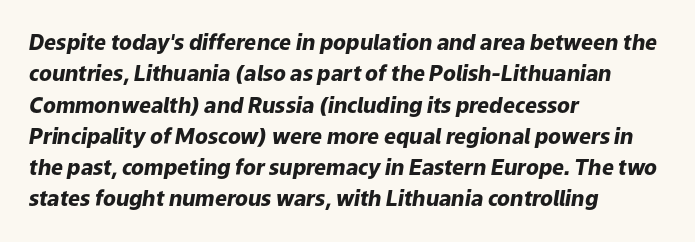
Emphasis by weight is at full strength: bold. Descender tails drop into unmarked territory. Glyph-to-glyph distance matches everyday printed text. Is the block centered? No — it sits flush against the left margin.
